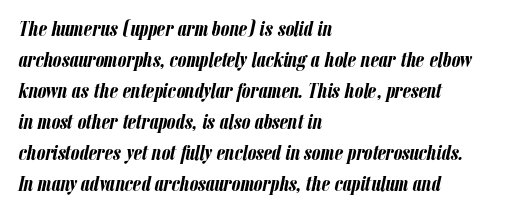
The image shows 22 px bold type, italic (leaning right); set left-aligned, normal line spacing (1.41x), normal letter spacing, not underlined.
